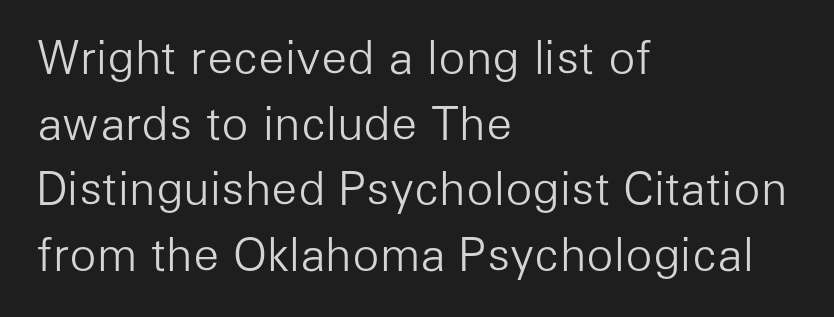
The image shows 45 px light sans-serif type, upright; set left-aligned, normal line spacing (1.46x), normal letter spacing, not underlined; low stroke contrast and a medium x-height.
